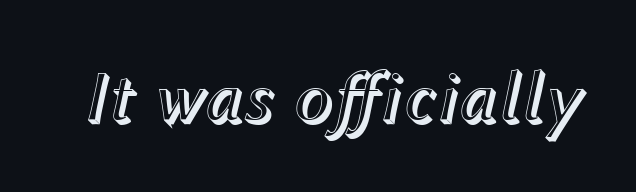
Underline: absent. How are the letters spaced? Ordinarily, with no added tracking. An italicized treatment has been applied to the whole sample. Spacing verdict: proportional, widths tailored to each character.
